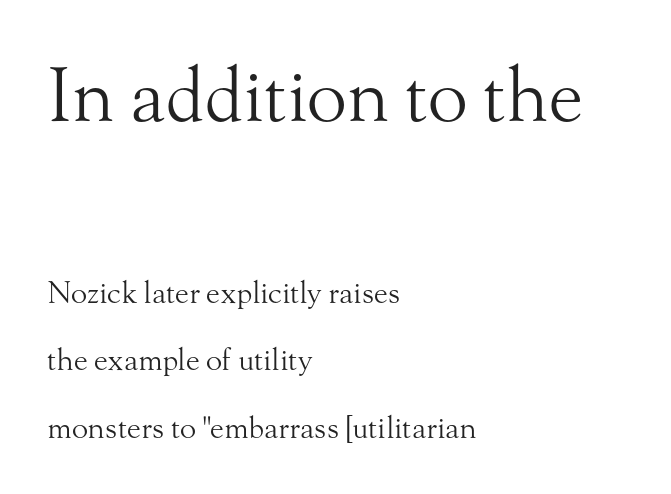
The image shows 74 px light serif type, upright; set left-aligned, loose line spacing (2.25x), normal letter spacing, not underlined; the first (top) block is 2.47x larger; medium stroke contrast and a small x-height.
